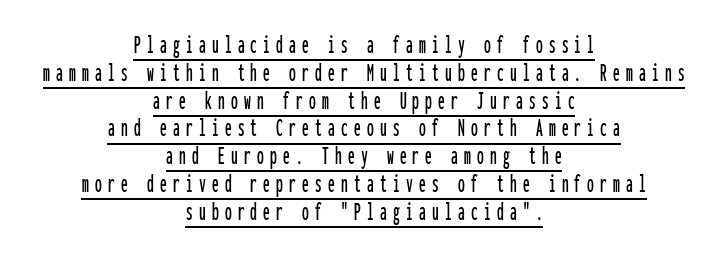
The image shows 27 px text type, upright; set centered, tight line spacing (1.03x), unusually wide letter spacing (+0.23 em), underlined.
